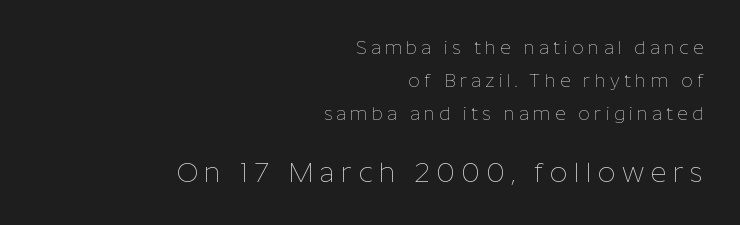
The image shows 27 px text type, upright; set right-aligned, line spacing 1.82x, unusually wide letter spacing (+0.24 em), not underlined; the second (bottom) block is 1.5x larger.
